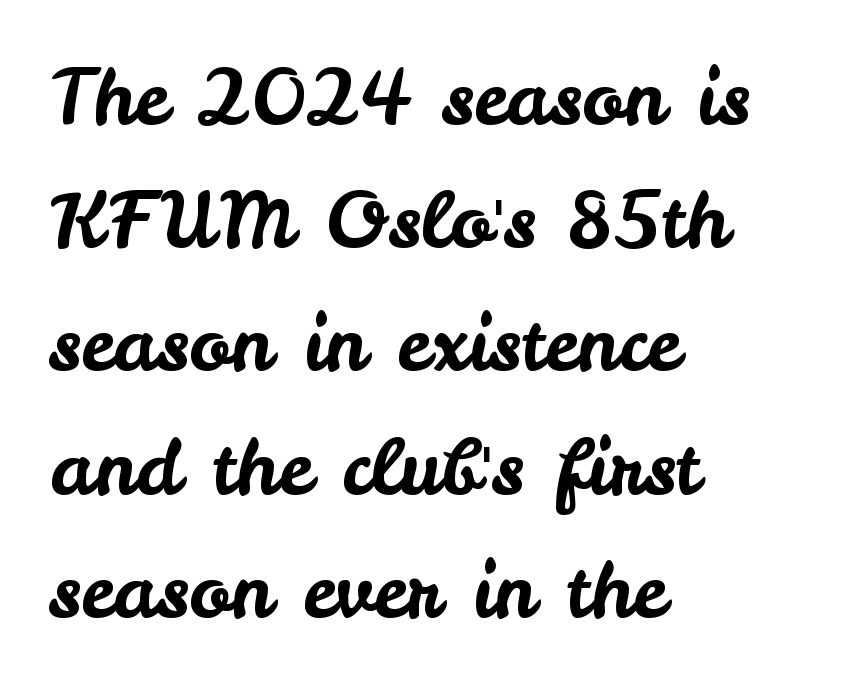
Q: Is the text italic (slanted)? A: Yes.
Q: Is the typeface a serif or a sans-serif typeface? A: Sans-serif.
Q: Is the text underlined? A: No.
Q: How is the paragraph aligned? A: Left-aligned.
Q: Is the spacing between letters normal or unusually wide? A: Normal.
Q: Is the spacing between lines tight, normal or loose? A: Normal.
Q: Width (condensed, normal, or wide)? A: Normal.
Q: Stroke contrast? A: Low.
Q: x-height? A: Small.
Q: Monospaced? A: No.
